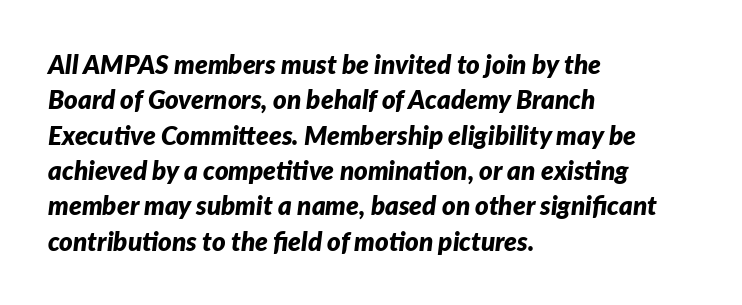
{"italic": "yes", "lean": "right", "slant_degrees": 7, "bold": "yes", "underline": "no", "align": "left", "line_spacing": "normal", "line_spacing_ratio": 1.36, "letter_spacing": "normal", "letter_spacing_em": 0.0, "glyph_px": 26}
